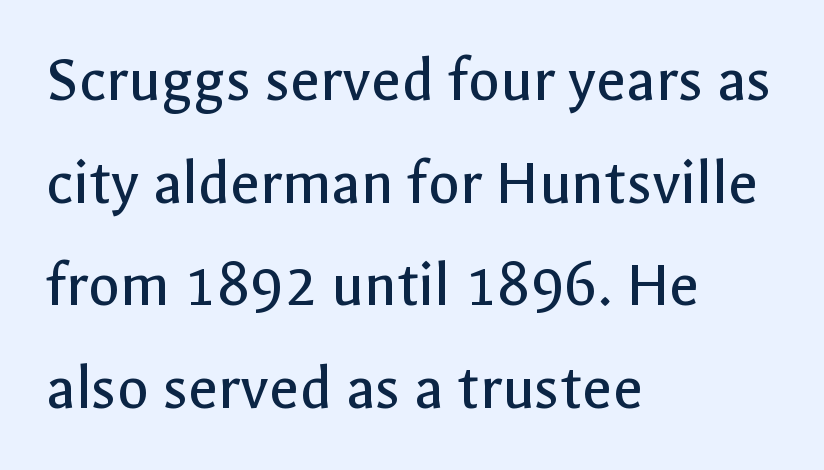
The image shows 65 px regular-weight sans-serif type, upright; set left-aligned, normal line spacing (1.58x), normal letter spacing, not underlined; a medium x-height.
